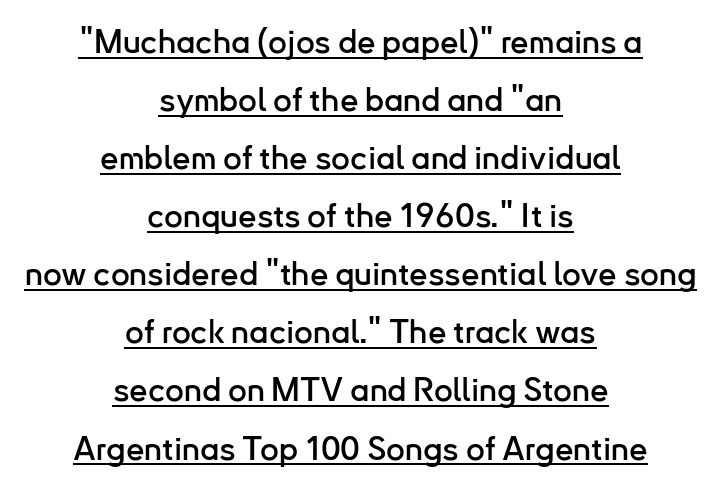
Ordinary non-slanted type is in use. The paragraph shown floats in the horizontal middle. No extra tracking has been applied to these lines. Nope, no serifs anywhere on these letters.
